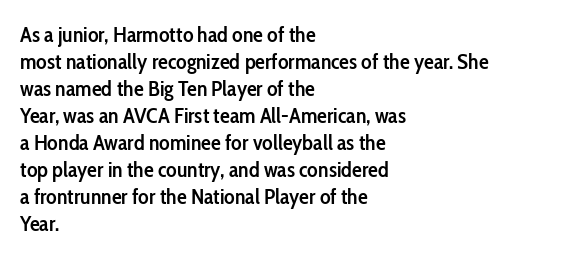
Q: Is the text bold? A: Semi-bold.
Q: Is the text italic (slanted)? A: No, it is upright.
Q: Is the text underlined? A: No.
Q: How is the paragraph aligned? A: Left-aligned.
Q: Is the spacing between letters normal or unusually wide? A: Normal.
